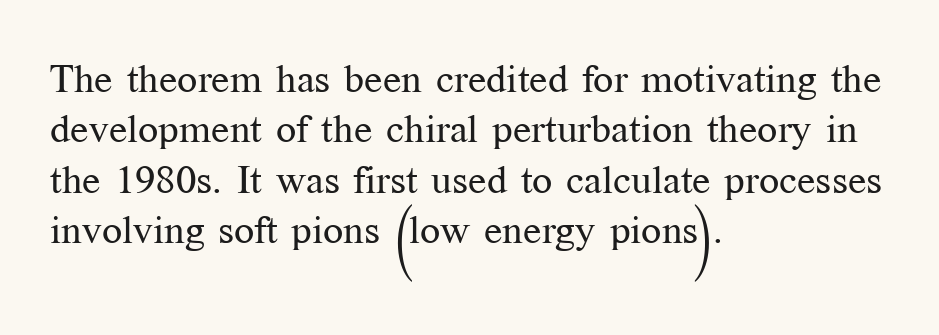
The image shows 40 px regular-weight serif type, upright; set left-aligned, normal line spacing (1.26x), normal letter spacing, not underlined; medium stroke contrast and a medium x-height.
